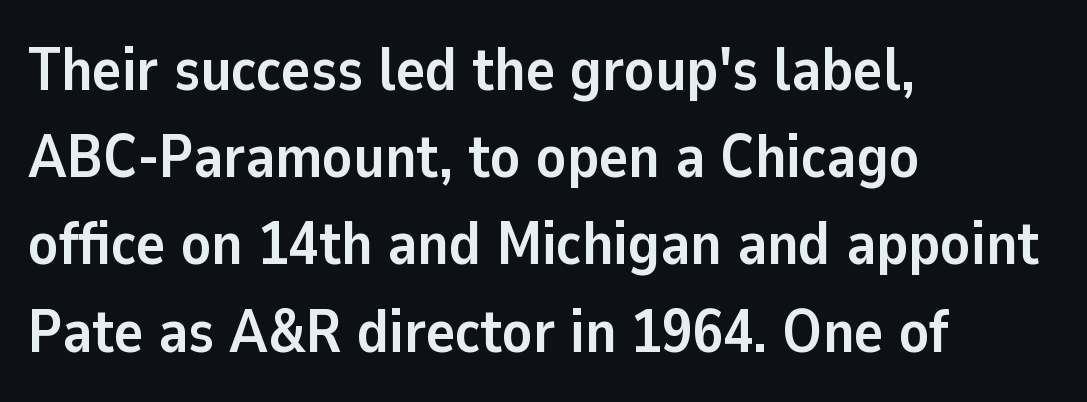
The image shows 61 px semibold sans-serif type, upright; set left-aligned, normal line spacing (1.43x), normal letter spacing, not underlined; low stroke contrast and a medium x-height.
